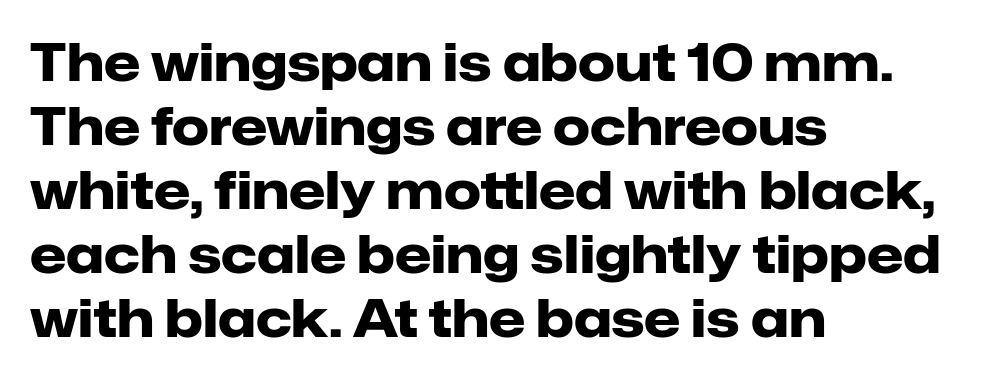
The image shows 52 px heavy sans-serif type, upright; set left-aligned, line spacing 1.23x, normal letter spacing, not underlined; low stroke contrast and a medium x-height.
